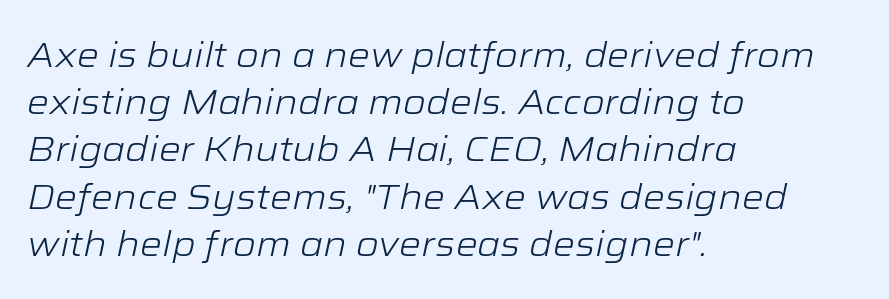
Q: Is the text bold? A: No.
Q: Is the text italic (slanted)? A: Yes, it leans right by about 12 degrees.
Q: Is the text underlined? A: No.
Q: How is the paragraph aligned? A: Left-aligned.
Q: Is the spacing between letters normal or unusually wide? A: Normal.
Q: Is the spacing between lines tight, normal or loose? A: Normal.
Q: Width (condensed, normal, or wide)? A: Wide.
Q: Stroke contrast? A: Low.
Q: x-height? A: Medium.
Q: Monospaced? A: No.
